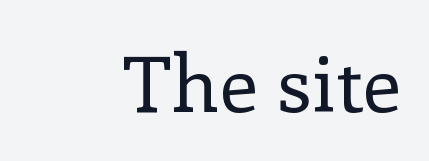
The image shows 78 px regular-weight serif type, upright; set right-aligned, normal letter spacing, not underlined; low stroke contrast and a medium x-height.
